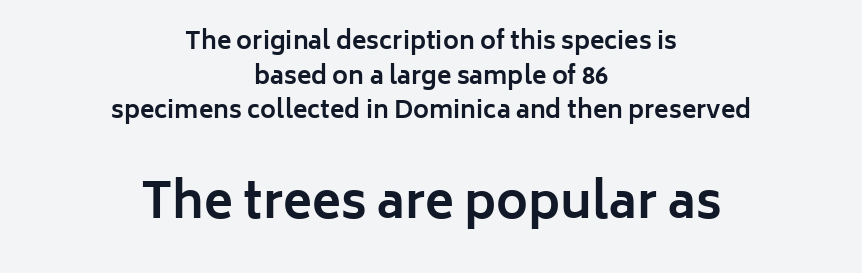
Q: Is the text bold? A: Yes.
Q: Is the text italic (slanted)? A: No, it is upright.
Q: Is the typeface a serif or a sans-serif typeface? A: Sans-serif.
Q: Is the text underlined? A: No.
Q: How is the paragraph aligned? A: Centered.
Q: Is the spacing between letters normal or unusually wide? A: Normal.
Q: Is the spacing between lines tight, normal or loose? A: Normal.
Q: Which block of text is set in a larger size, the first (top) or the second (bottom)? A: The second (bottom) one.
Q: Width (condensed, normal, or wide)? A: Normal.
Q: Stroke contrast? A: Low.
Q: x-height? A: Medium.
Q: Monospaced? A: No.
